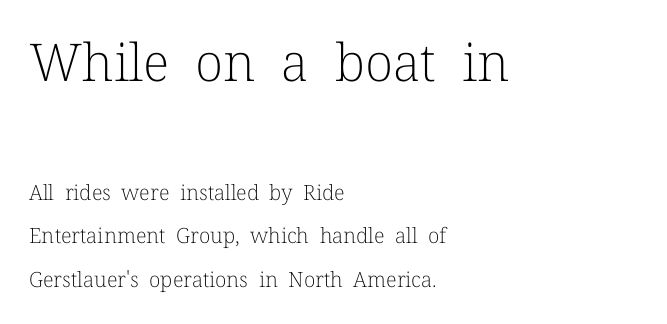
The image shows 52 px light serif type, upright; set left-aligned, loose line spacing (2.08x), normal letter spacing, not underlined; the first (top) block is 2.48x larger; low stroke contrast and a medium x-height.
